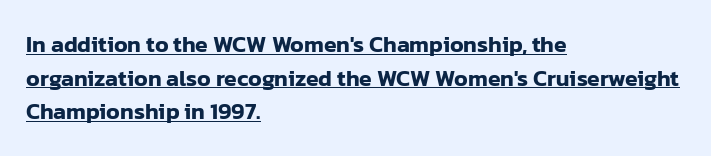
Italic? Not at all — the glyphs are vertical. A classic flush-left, rag-right setting is used for this passage. This sample carries an underscore along the baseline area. The face used here is rendered with its standard letterfit. The line-height multiplier appears to be the usual default.
